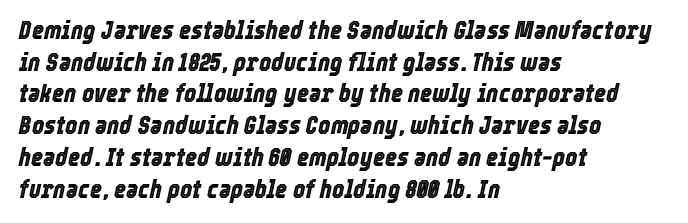
Q: Is the text italic (slanted)? A: Yes, it leans right by about 12 degrees.
Q: Is the text underlined? A: No.
Q: How is the paragraph aligned? A: Left-aligned.
Q: Is the spacing between letters normal or unusually wide? A: Normal.
